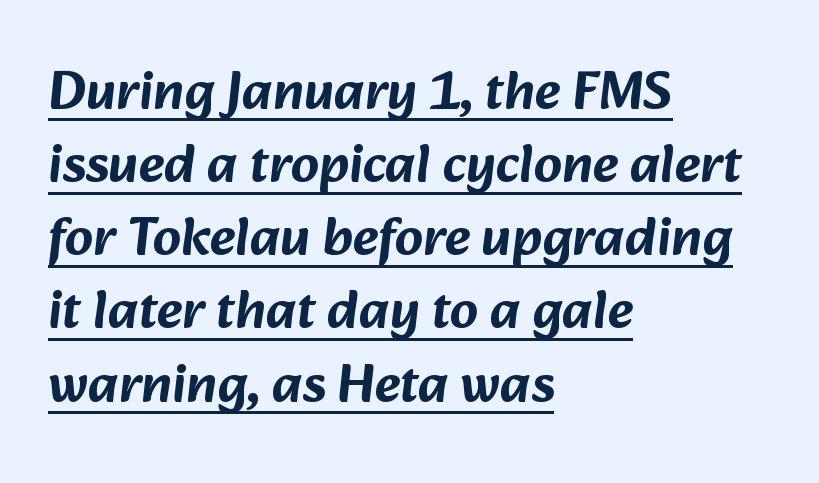
{"serif": "no", "width": "normal", "stroke_contrast": "low", "x_height": "medium", "monospaced": "no", "underline": "yes", "align": "left", "line_spacing": "normal", "line_spacing_ratio": 1.33, "letter_spacing": "normal", "letter_spacing_em": 0.0, "glyph_px": 55}
